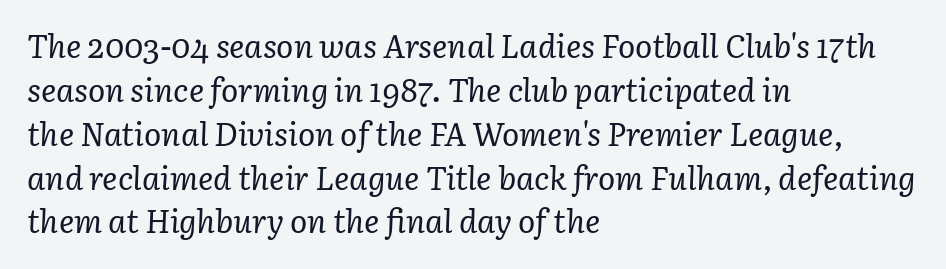
The image shows 32 px regular-weight serif type, italic (leaning right); set left-aligned, normal line spacing (1.37x), normal letter spacing, not underlined; low stroke contrast and a medium x-height.
